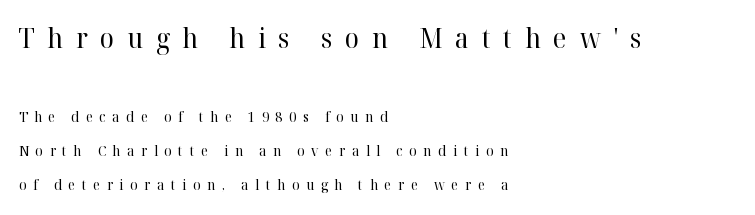
Q: Is the text bold? A: No.
Q: Is the text italic (slanted)? A: No, it is upright.
Q: Is the text underlined? A: No.
Q: How is the paragraph aligned? A: Left-aligned.
Q: Is the spacing between letters normal or unusually wide? A: Unusually wide.
Q: Is the spacing between lines tight, normal or loose? A: Loose.
Q: Which block of text is set in a larger size, the first (top) or the second (bottom)? A: The first (top) one.
